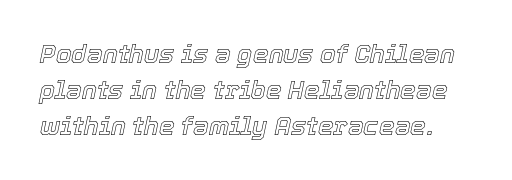
{"italic": "yes", "lean": "right", "slant_degrees": 12, "underline": "no", "line_spacing": "normal", "line_spacing_ratio": 1.44, "letter_spacing": "normal", "letter_spacing_em": 0.0, "glyph_px": 25}
